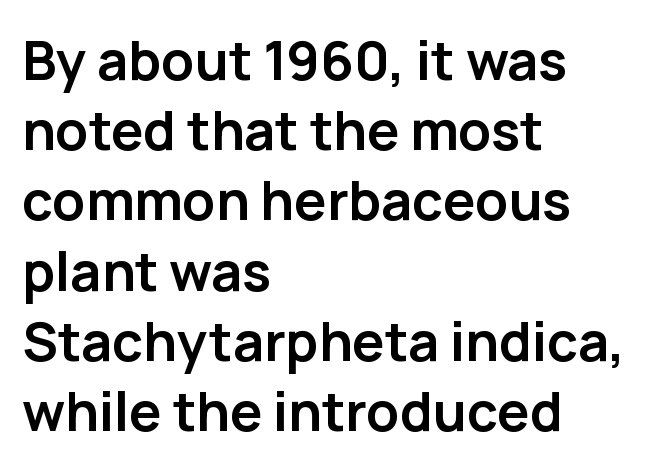
The image shows 54 px semibold sans-serif type, upright; set left-aligned, normal line spacing (1.3x), normal letter spacing, not underlined; low stroke contrast and a medium x-height.
